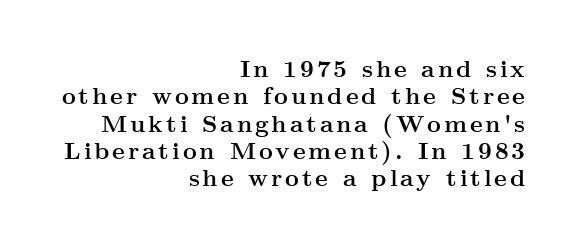
The string is rendered with underlining switched off. Compared with typical paragraphs, the rows here are closer together. Every character sits straight up, as roman type does. The letters are bold, with thick, heavy strokes. Notice how the passage keeps a crisp vertical edge on the right only.
